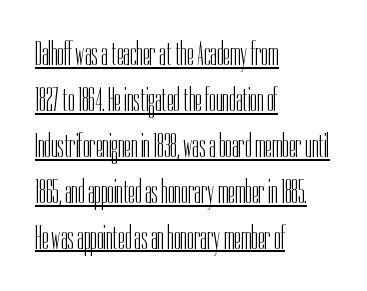
Weight: not bold — regular or lighter. Unlike italic type, these characters show no tilt at all. Stroke terminals: plain, sans-serif. Interline gaps are of average width in this sample. Each line of the rendering has a horizontal stroke beneath the glyphs.
